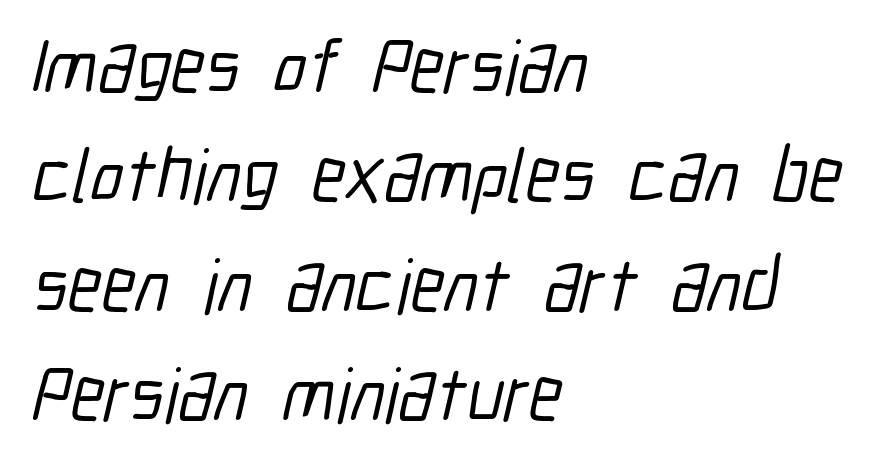
Q: Is the typeface a serif or a sans-serif typeface? A: Sans-serif.
Q: Is the text underlined? A: No.
Q: How is the paragraph aligned? A: Left-aligned.
Q: Is the spacing between letters normal or unusually wide? A: Normal.
Q: Is the spacing between lines tight, normal or loose? A: Normal.
Q: Width (condensed, normal, or wide)? A: Condensed.
Q: Stroke contrast? A: Low.
Q: x-height? A: Medium.
Q: Monospaced? A: No.
